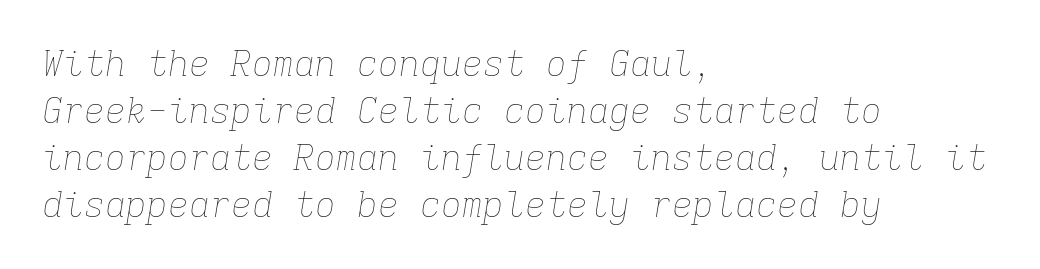
The image shows 35 px thin type, italic (leaning right), monospaced; set left-aligned, normal line spacing (1.34x), normal letter spacing, not underlined; low stroke contrast and a medium x-height.
